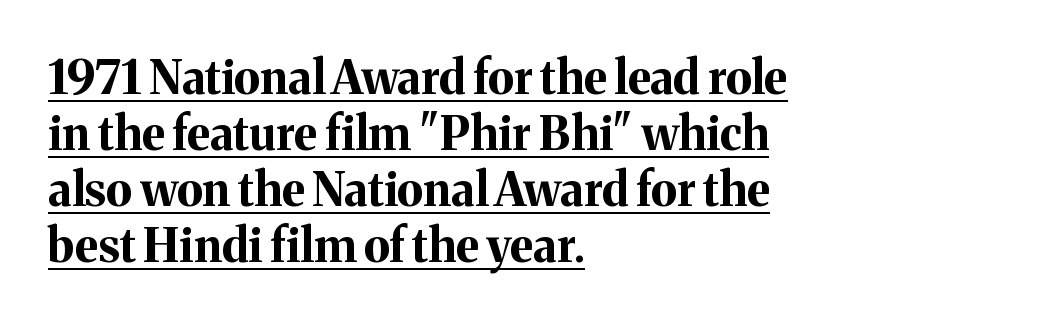
The image shows 46 px bold serif type, upright; set left-aligned, line spacing 1.22x, normal letter spacing, underlined; medium stroke contrast and a medium x-height.
